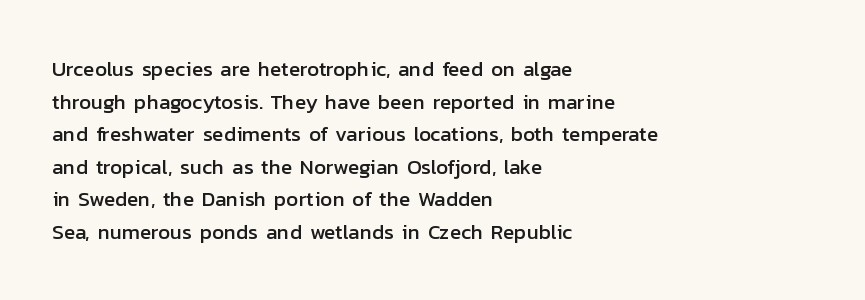
The image shows 21 px text type, upright; set left-aligned, normal line spacing (1.55x), normal letter spacing, not underlined.
